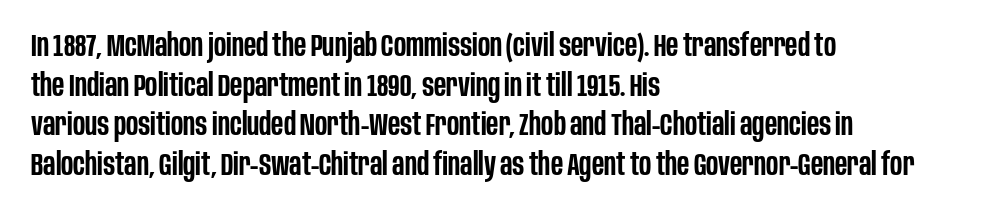
{"serif": "no", "italic": "no", "bold": "semi", "weight": "semibold", "width": "condensed", "stroke_contrast": "low", "x_height": "large", "monospaced": "no", "underline": "no", "align": "left", "line_spacing": "normal", "line_spacing_ratio": 1.28, "letter_spacing": "normal", "letter_spacing_em": 0.0, "glyph_px": 31}
